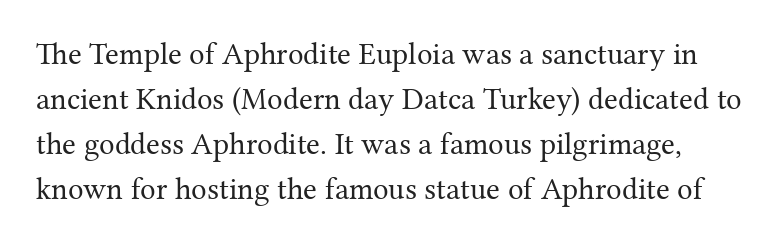
{"serif": "yes", "italic": "no", "bold": "no", "weight": "regular", "width": "normal", "stroke_contrast": "medium", "x_height": "medium", "monospaced": "no", "underline": "no", "line_spacing": "normal", "line_spacing_ratio": 1.45, "letter_spacing": "normal", "letter_spacing_em": 0.0, "glyph_px": 31}
